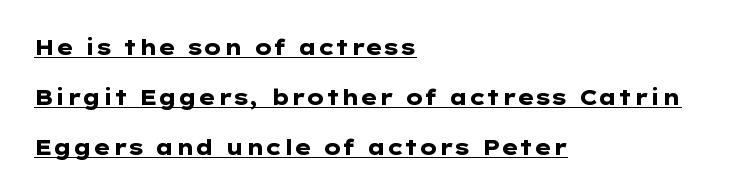
Q: Is the text bold? A: Yes.
Q: Is the text italic (slanted)? A: No, it is upright.
Q: Is the text underlined? A: Yes.
Q: How is the paragraph aligned? A: Left-aligned.
Q: Is the spacing between letters normal or unusually wide? A: Normal.
Q: Is the spacing between lines tight, normal or loose? A: Loose.
